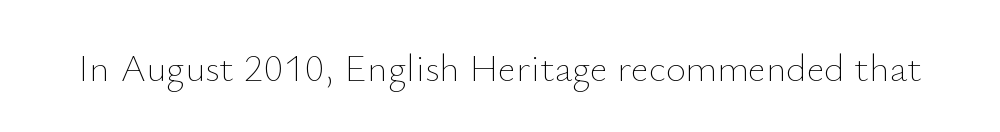
Q: Is the text bold? A: No.
Q: Is the text italic (slanted)? A: No, it is upright.
Q: Is the text underlined? A: No.
Q: Is the spacing between letters normal or unusually wide? A: Normal.
Q: Width (condensed, normal, or wide)? A: Normal.
Q: Stroke contrast? A: Low.
Q: x-height? A: Small.
Q: Monospaced? A: No.
